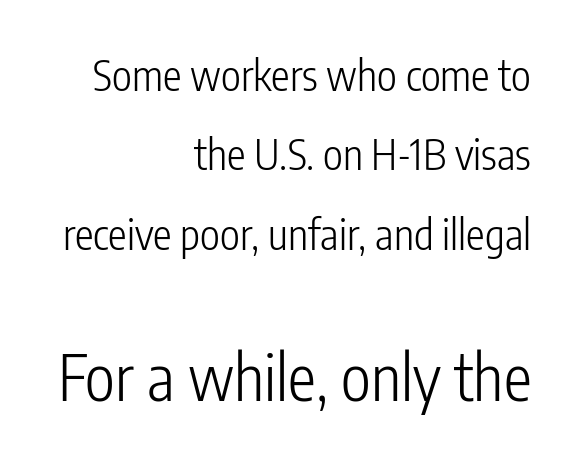
{"serif": "no", "italic": "no", "bold": "no", "weight": "light", "width": "condensed", "stroke_contrast": "low", "x_height": "medium", "monospaced": "no", "underline": "no", "align": "right", "line_spacing_ratio": 1.89, "letter_spacing": "normal", "letter_spacing_em": 0.0, "larger_block": "second", "size_ratio": 1.5, "glyph_px": 63}
